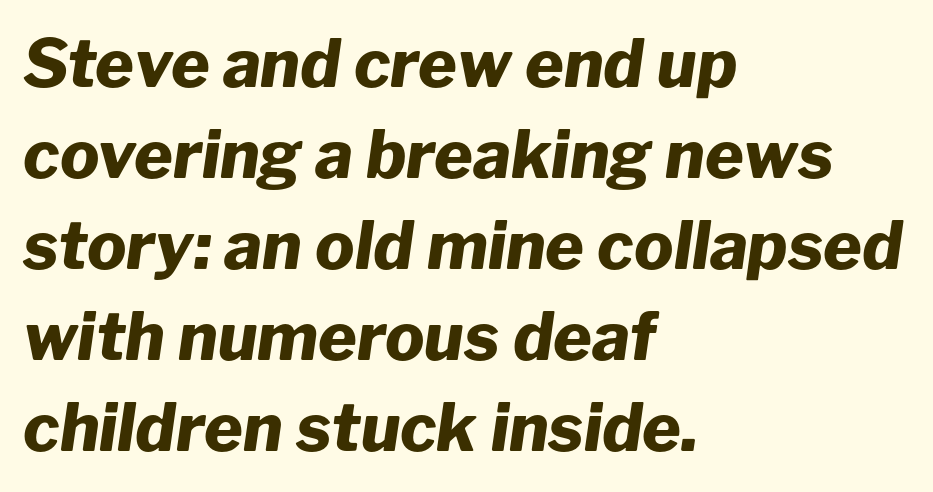
Q: Is the text bold? A: Yes.
Q: Is the text italic (slanted)? A: Yes, it leans right by about 8 degrees.
Q: Is the text underlined? A: No.
Q: How is the paragraph aligned? A: Left-aligned.
Q: Is the spacing between letters normal or unusually wide? A: Normal.
Q: Is the spacing between lines tight, normal or loose? A: Normal.
Q: Width (condensed, normal, or wide)? A: Normal.
Q: Stroke contrast? A: Low.
Q: x-height? A: Medium.
Q: Monospaced? A: No.
